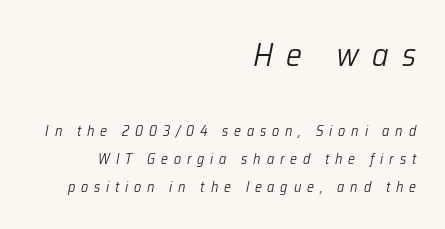
Q: Is the text bold? A: No.
Q: Is the text italic (slanted)? A: Yes, it leans right by about 12 degrees.
Q: Is the text underlined? A: No.
Q: How is the paragraph aligned? A: Right-aligned.
Q: Is the spacing between letters normal or unusually wide? A: Unusually wide.
Q: Is the spacing between lines tight, normal or loose? A: Loose.
Q: Which block of text is set in a larger size, the first (top) or the second (bottom)? A: The first (top) one.
Q: Width (condensed, normal, or wide)? A: Normal.
Q: Stroke contrast? A: Low.
Q: x-height? A: Medium.
Q: Monospaced? A: No.
